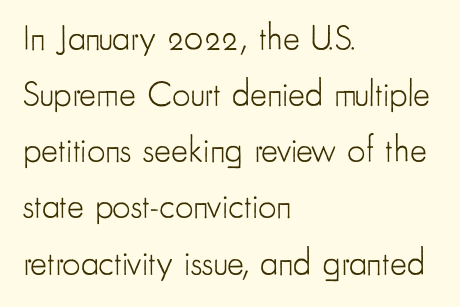
Each word holds together tightly as a unit, with standard inter-letter gaps. Observe the absence of serifs on each vertical stroke in this sample. Any mark beneath the type? The region is blank. Think of a printed novel: that variable character pitch is what you see here. Quick note: not italic, upright. Typeset ragged right — the left edge is the straight one.
